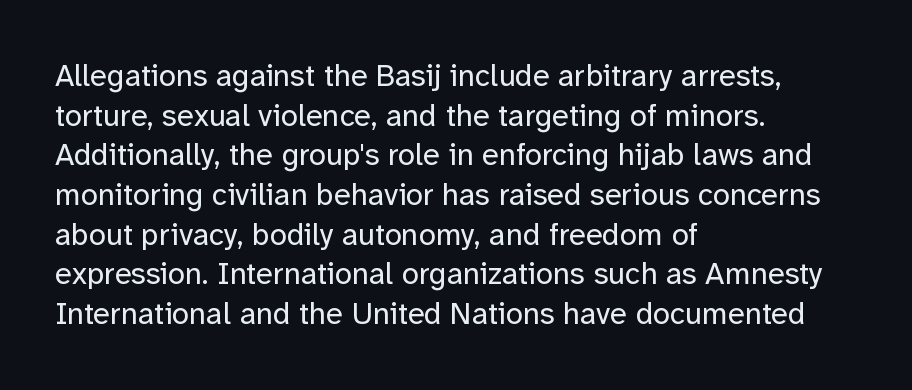
The image shows 31 px regular-weight sans-serif type, upright; set left-aligned, normal line spacing (1.28x), normal letter spacing, not underlined; low stroke contrast and a medium x-height.
